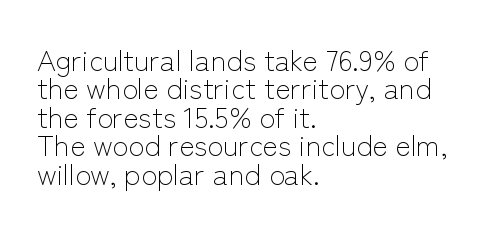
Q: Is the text bold? A: No.
Q: Is the text italic (slanted)? A: No, it is upright.
Q: Is the typeface a serif or a sans-serif typeface? A: Sans-serif.
Q: Is the text underlined? A: No.
Q: How is the paragraph aligned? A: Left-aligned.
Q: Is the spacing between letters normal or unusually wide? A: Normal.
Q: Is the spacing between lines tight, normal or loose? A: Tight.
Q: Width (condensed, normal, or wide)? A: Normal.
Q: Stroke contrast? A: Low.
Q: x-height? A: Medium.
Q: Monospaced? A: No.
